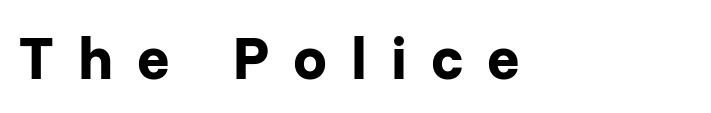
The image shows 60 px bold sans-serif type, upright; set left-aligned, unusually wide letter spacing (+0.4 em), not underlined; low stroke contrast and a medium x-height.
